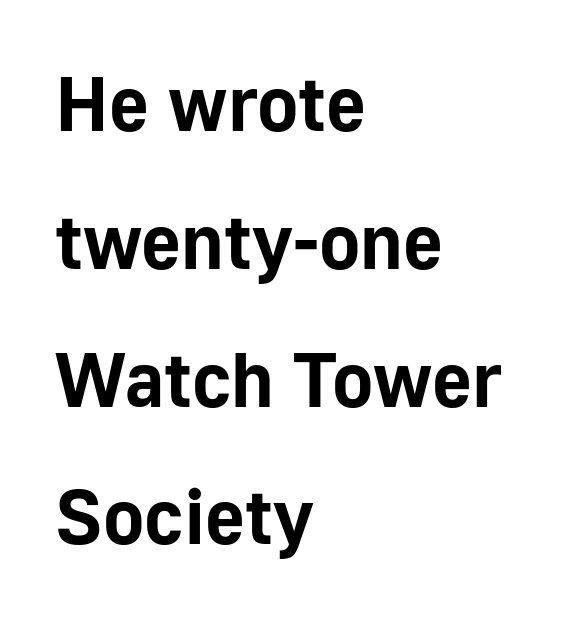
Q: Is the text bold? A: Yes.
Q: Is the text italic (slanted)? A: No, it is upright.
Q: Is the typeface a serif or a sans-serif typeface? A: Sans-serif.
Q: Is the text underlined? A: No.
Q: How is the paragraph aligned? A: Left-aligned.
Q: Is the spacing between letters normal or unusually wide? A: Normal.
Q: Width (condensed, normal, or wide)? A: Normal.
Q: Stroke contrast? A: Low.
Q: x-height? A: Medium.
Q: Monospaced? A: No.
